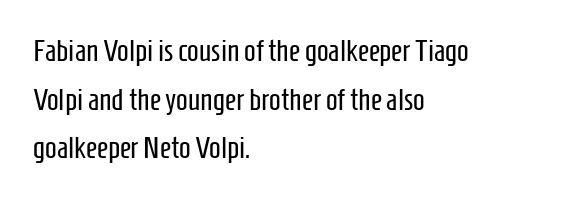
Bare-footed words on every line. Is this a fixed-width face? No — the glyphs have proportional, varying widths. Serifs: no, the terminals of the letterforms are clean. The tracking reads as untouched default to a designer's eye. You can tell it's not italic because the verticals are truly vertical.
